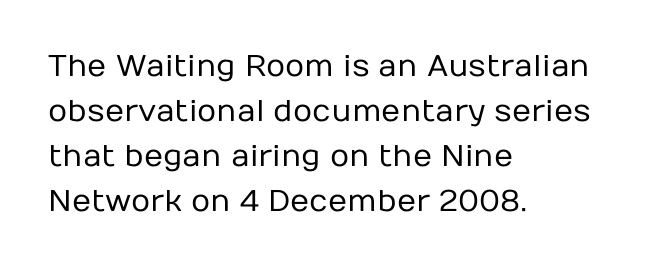
Q: Is the text bold? A: No.
Q: Is the text italic (slanted)? A: No, it is upright.
Q: Is the typeface a serif or a sans-serif typeface? A: Sans-serif.
Q: Is the text underlined? A: No.
Q: How is the paragraph aligned? A: Left-aligned.
Q: Is the spacing between letters normal or unusually wide? A: Normal.
Q: Is the spacing between lines tight, normal or loose? A: Normal.
Q: Width (condensed, normal, or wide)? A: Normal.
Q: Stroke contrast? A: Low.
Q: x-height? A: Medium.
Q: Monospaced? A: No.
